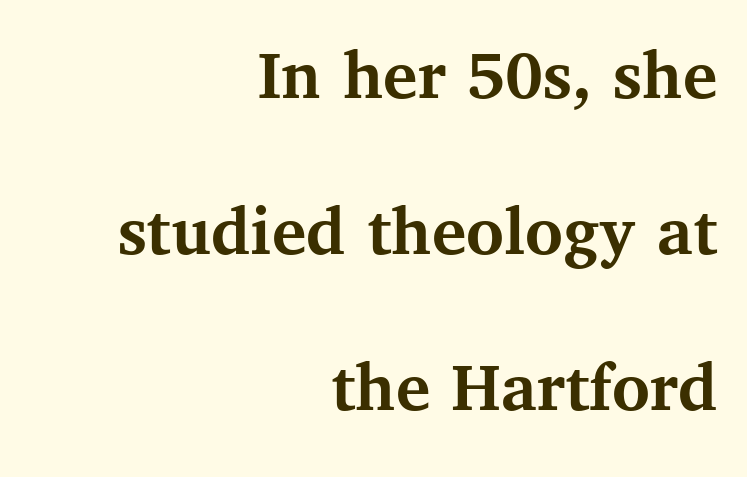
The image shows 72 px semibold serif type, upright; set right-aligned, loose line spacing (2.17x), normal letter spacing, not underlined; medium stroke contrast and a medium x-height.
